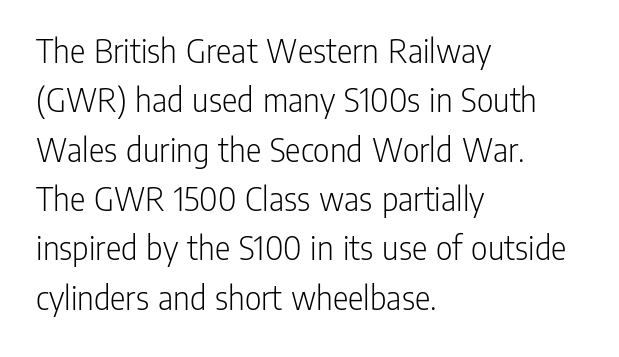
The strip under each line holds only bare page. The letterforms sit shoulder to shoulder at normal distance. The lines are quadded left. The face used here is a sans, in the tradition of grotesques and geometrics. The line-height multiplier appears to be the usual default.
